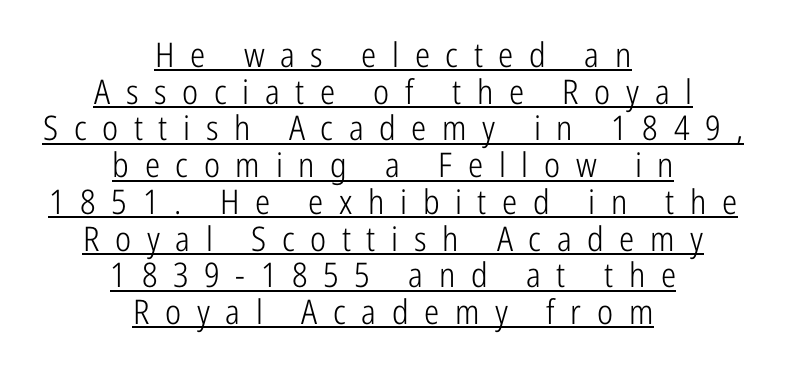
The image shows 34 px light, condensed sans-serif type, upright; set centered, tight line spacing (1.08x), unusually wide letter spacing (+0.46 em), underlined; low stroke contrast and a medium x-height.
